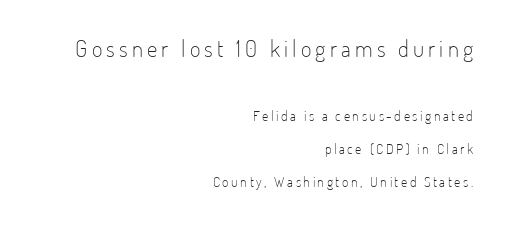
Q: Is the text bold? A: No.
Q: Is the text italic (slanted)? A: No, it is upright.
Q: Is the text underlined? A: No.
Q: How is the paragraph aligned? A: Right-aligned.
Q: Is the spacing between lines tight, normal or loose? A: Loose.
Q: Which block of text is set in a larger size, the first (top) or the second (bottom)? A: The first (top) one.
